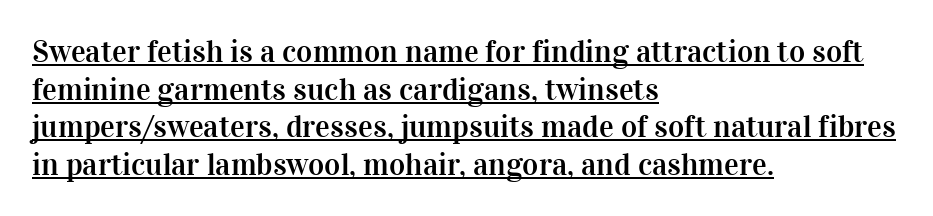
Q: Is the text italic (slanted)? A: No, it is upright.
Q: Is the typeface a serif or a sans-serif typeface? A: Serif.
Q: Is the text underlined? A: Yes.
Q: How is the paragraph aligned? A: Left-aligned.
Q: Is the spacing between letters normal or unusually wide? A: Normal.
Q: Width (condensed, normal, or wide)? A: Normal.
Q: Stroke contrast? A: High.
Q: x-height? A: Medium.
Q: Monospaced? A: No.
